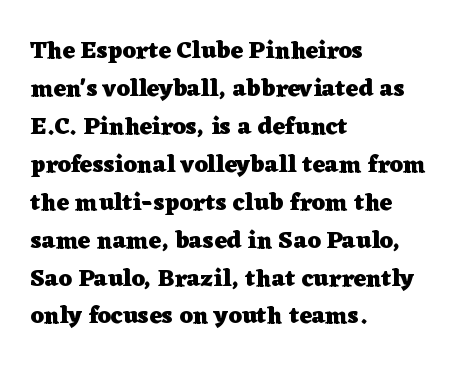
Q: Is the text bold? A: Yes.
Q: Is the text italic (slanted)? A: No, it is upright.
Q: Is the text underlined? A: No.
Q: How is the paragraph aligned? A: Left-aligned.
Q: Is the spacing between letters normal or unusually wide? A: Normal.
Q: Is the spacing between lines tight, normal or loose? A: Normal.
